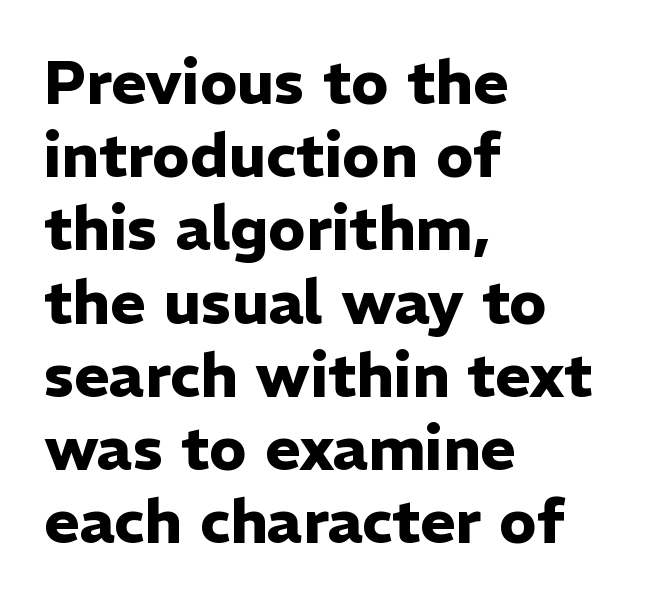
The image shows 61 px heavy sans-serif type, upright; set left-aligned, line spacing 1.2x, normal letter spacing, not underlined; low stroke contrast and a medium x-height.
